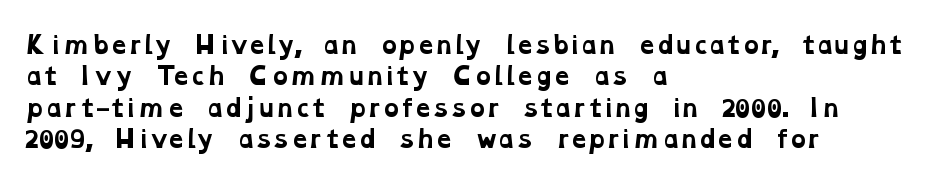
The image shows 23 px bold type; set left-aligned, normal line spacing (1.36x), normal letter spacing, not underlined.
